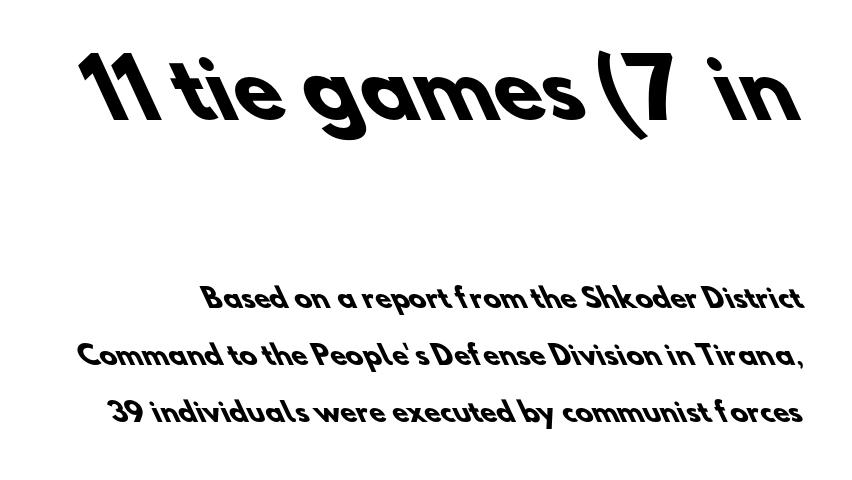
Q: Is the text bold? A: Yes.
Q: Is the typeface a serif or a sans-serif typeface? A: Sans-serif.
Q: Is the text underlined? A: No.
Q: Is the spacing between letters normal or unusually wide? A: Normal.
Q: Is the spacing between lines tight, normal or loose? A: Loose.
Q: Which block of text is set in a larger size, the first (top) or the second (bottom)? A: The first (top) one.
Q: Width (condensed, normal, or wide)? A: Normal.
Q: Stroke contrast? A: Low.
Q: x-height? A: Small.
Q: Monospaced? A: No.
